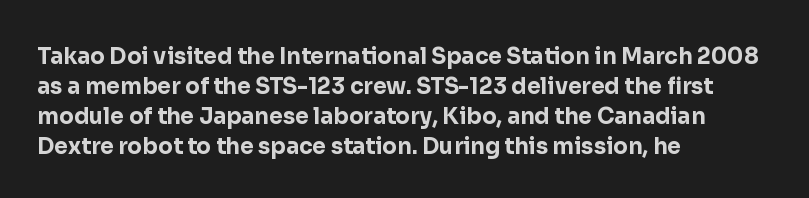
{"italic": "no", "bold": "yes", "underline": "no", "align": "left", "line_spacing": "normal", "line_spacing_ratio": 1.36, "letter_spacing": "normal", "letter_spacing_em": 0.0, "glyph_px": 22}
